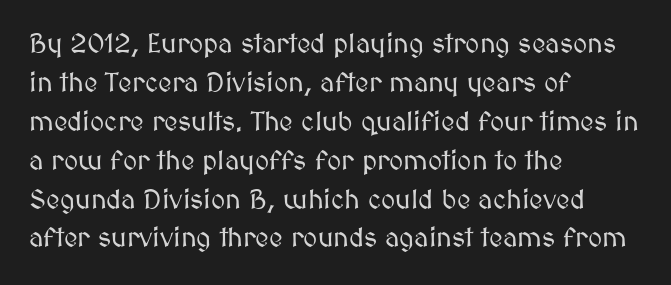
Q: Is the text italic (slanted)? A: No, it is upright.
Q: Is the text underlined? A: No.
Q: How is the paragraph aligned? A: Left-aligned.
Q: Is the spacing between letters normal or unusually wide? A: Normal.
Q: Is the spacing between lines tight, normal or loose? A: Normal.
